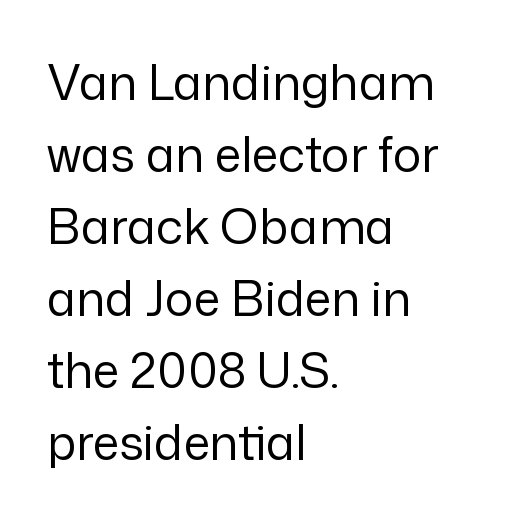
This rendering uses left alignment, leaving the right contour irregular. Nothing unusual about the tracking: characters are spaced as the font intends. The typeface has the unassuming heft of standard copy or less. Is this a sans? Yes — the strokes have no serifs. Spacing verdict: proportional, widths tailored to each character. Vertically, the passage feels balanced, rows spaced as you'd expect.
